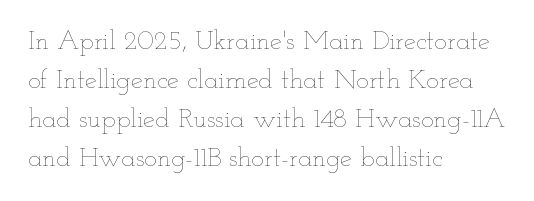
Q: Is the text bold? A: No.
Q: Is the text italic (slanted)? A: No, it is upright.
Q: Is the text underlined? A: No.
Q: How is the paragraph aligned? A: Left-aligned.
Q: Is the spacing between letters normal or unusually wide? A: Normal.
Q: Is the spacing between lines tight, normal or loose? A: Normal.
